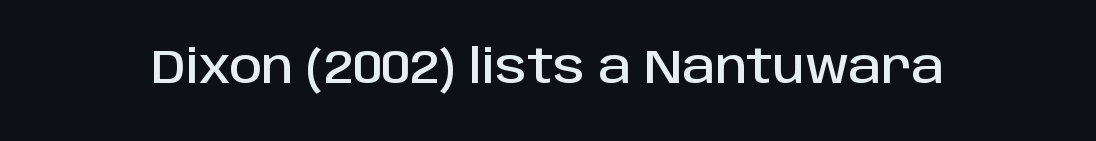
Q: Is the text italic (slanted)? A: No, it is upright.
Q: Is the typeface a serif or a sans-serif typeface? A: Sans-serif.
Q: Is the text underlined? A: No.
Q: Is the spacing between letters normal or unusually wide? A: Normal.
Q: Width (condensed, normal, or wide)? A: Normal.
Q: Stroke contrast? A: Low.
Q: x-height? A: Large.
Q: Monospaced? A: No.
